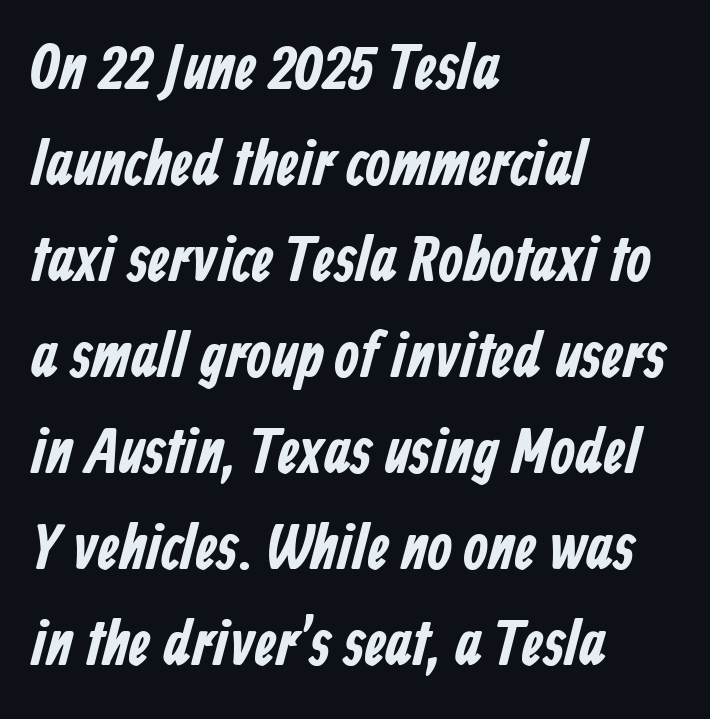
The glyphs have the mass of a bold cut. Does the leading feel generous? No, just average. Is this a fixed-width face? No — the glyphs have proportional, varying widths. Typeset ragged right — the left edge is the straight one.
